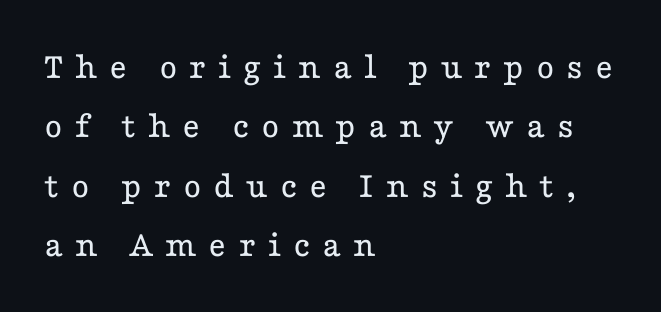
Left-aligned paragraph, ragged on the right. Look at the bottom of the vertical strokes: they flare into serifs here. What's the leading like? Ordinary, nothing unusual. Caption: face not bold, strokes unweighted. Honestly, the letter spacing is so wide it's the main thing you notice.
